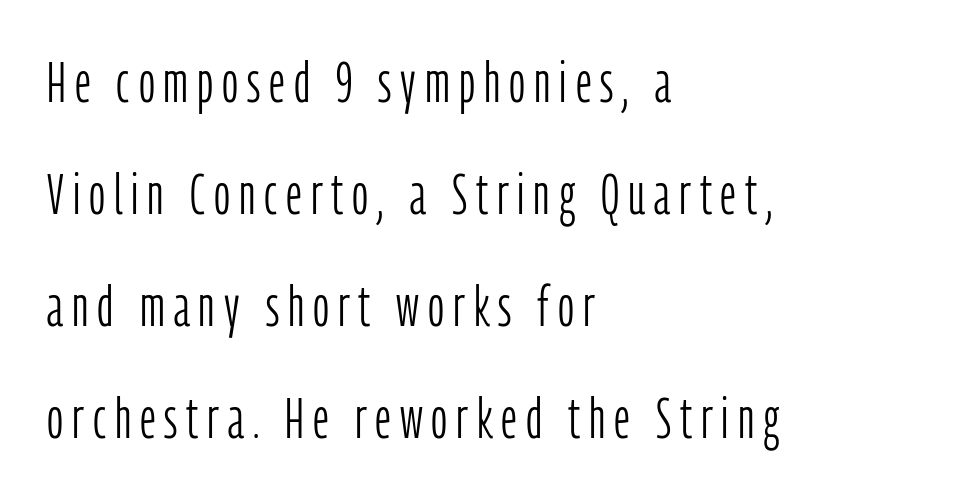
The image shows 56 px light, condensed sans-serif type, upright; set left-aligned, loose line spacing (2.0x), not underlined; low stroke contrast and a medium x-height.
